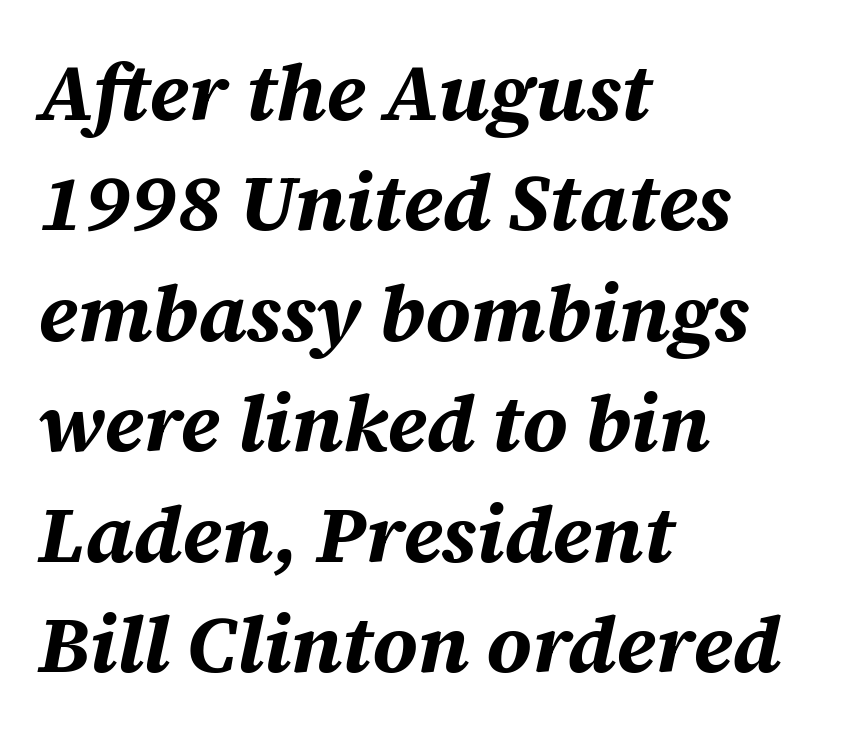
An italicized treatment has been applied to the whole sample. Horizontally, the lines are justified to the leading edge only. The passage shown stacks its lines at a standard gap. A typesetter would call this proportional, since set widths differ per character. Nobody drew a line under any word here. Students, this is bold: see how much ink each stroke carries.
